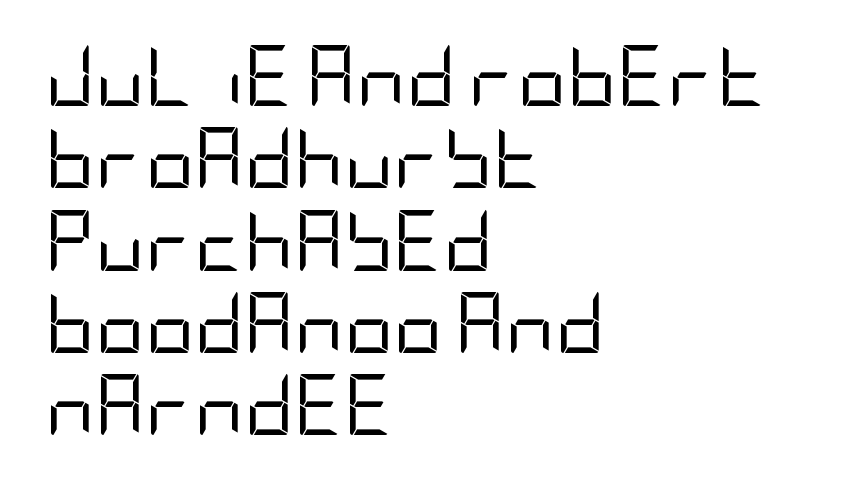
Look at the tracking — it's just the regular setting, nothing added. The rows are spaced the way most documents space them. The weight would be labelled regular, book, light, or lighter still. Horizontal alignment here is leftward, the default for most running prose. The gap between lines stays unmarked. The characters display no serif detailing; their extremities are plain.
